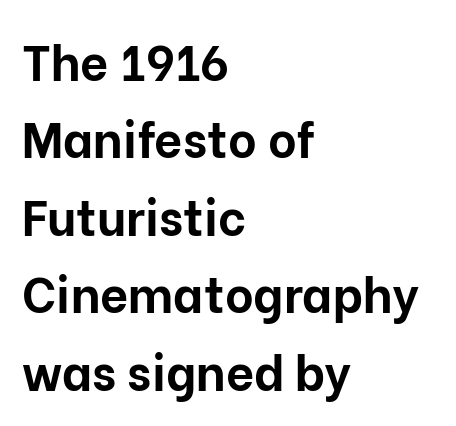
Q: Is the text bold? A: Yes.
Q: Is the text italic (slanted)? A: No, it is upright.
Q: Is the typeface a serif or a sans-serif typeface? A: Sans-serif.
Q: Is the text underlined? A: No.
Q: How is the paragraph aligned? A: Left-aligned.
Q: Is the spacing between letters normal or unusually wide? A: Normal.
Q: Is the spacing between lines tight, normal or loose? A: Normal.
Q: Width (condensed, normal, or wide)? A: Normal.
Q: Stroke contrast? A: Low.
Q: x-height? A: Medium.
Q: Monospaced? A: No.
